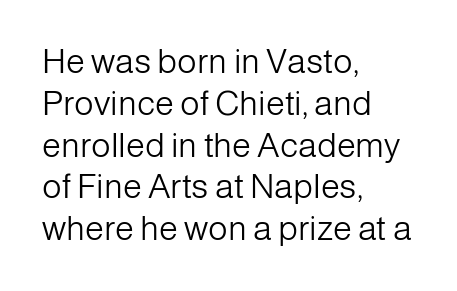
{"serif": "no", "italic": "no", "bold": "no", "weight": "light", "width": "normal", "stroke_contrast": "low", "x_height": "medium", "monospaced": "no", "underline": "no", "align": "left", "line_spacing_ratio": 1.23, "letter_spacing": "normal", "letter_spacing_em": 0.0, "glyph_px": 34}
